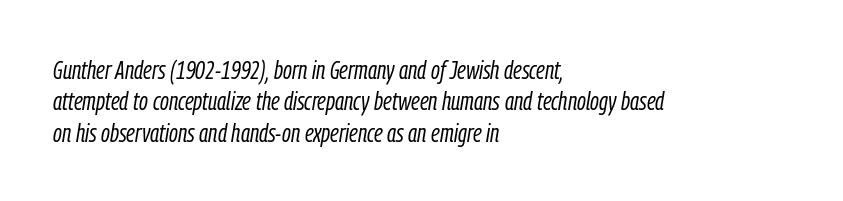
Q: Is the text bold? A: No.
Q: Is the text italic (slanted)? A: Yes, it leans right by about 9 degrees.
Q: Is the text underlined? A: No.
Q: How is the paragraph aligned? A: Left-aligned.
Q: Is the spacing between letters normal or unusually wide? A: Normal.
